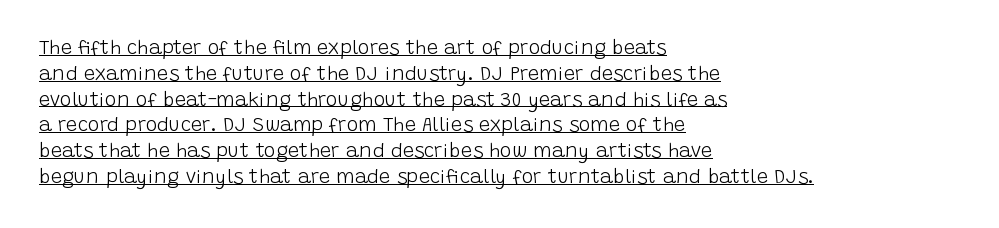
{"italic": "no", "bold": "no", "underline": "yes", "align": "left", "line_spacing": "normal", "line_spacing_ratio": 1.29, "letter_spacing": "normal", "letter_spacing_em": 0.0, "glyph_px": 20}
